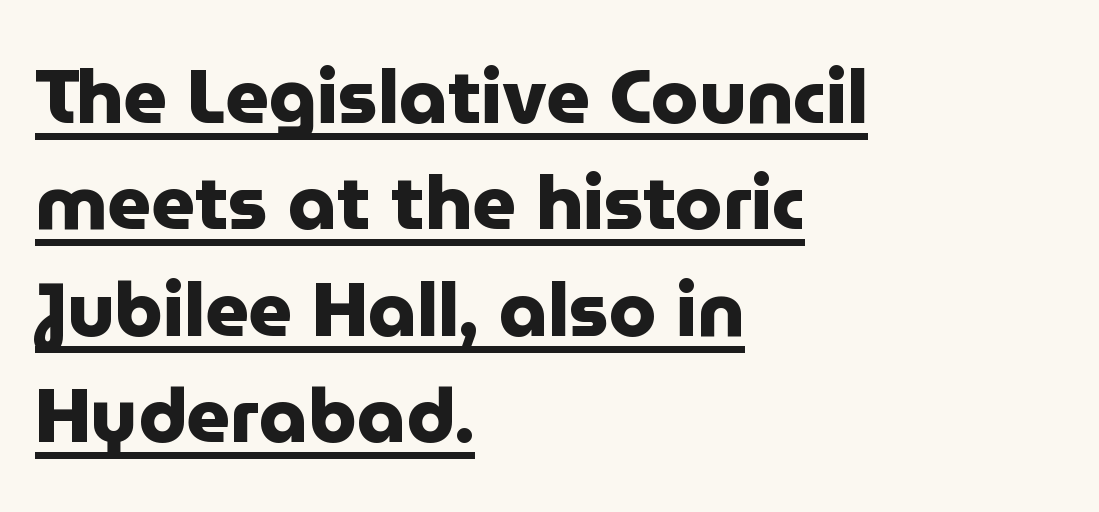
Q: Is the text bold? A: Yes.
Q: Is the text italic (slanted)? A: No, it is upright.
Q: Is the typeface a serif or a sans-serif typeface? A: Sans-serif.
Q: Is the text underlined? A: Yes.
Q: How is the paragraph aligned? A: Left-aligned.
Q: Is the spacing between letters normal or unusually wide? A: Normal.
Q: Is the spacing between lines tight, normal or loose? A: Normal.
Q: Width (condensed, normal, or wide)? A: Normal.
Q: Stroke contrast? A: Low.
Q: x-height? A: Medium.
Q: Monospaced? A: No.
